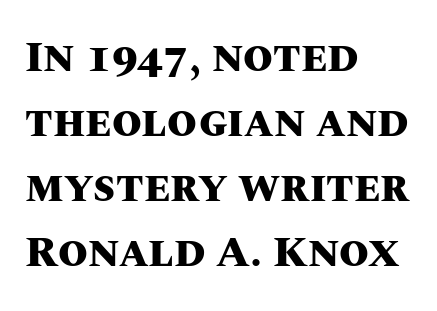
A roman cut, with each character standing at attention. The foot of each line stays bare and open. The rendering anchors every line to the left-hand side. Compared with an ordinary text face, these strokes are far heavier — a full bold. Varying glyph widths throughout — classic text-font behaviour. Whoever set this chose a conventional vertical rhythm.
